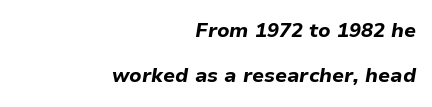
Q: Is the text bold? A: Yes.
Q: Is the text italic (slanted)? A: Yes, it leans right by about 9 degrees.
Q: Is the text underlined? A: No.
Q: How is the paragraph aligned? A: Right-aligned.
Q: Is the spacing between letters normal or unusually wide? A: Normal.
Q: Is the spacing between lines tight, normal or loose? A: Loose.
